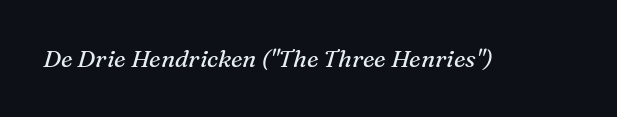
The image shows 24 px text type, italic (leaning right); set normal letter spacing, not underlined.
